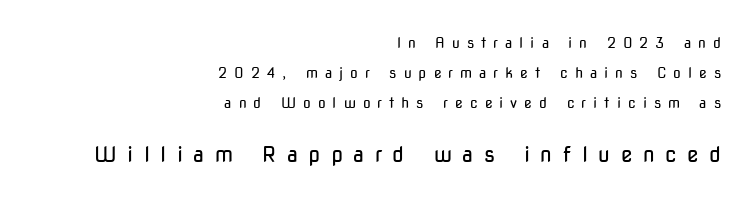
{"italic": "no", "bold": "no", "underline": "no", "align": "right", "line_spacing": "loose", "line_spacing_ratio": 2.14, "letter_spacing": "wide", "letter_spacing_em": 0.5, "larger_block": "second", "size_ratio": 1.5, "glyph_px": 21}
